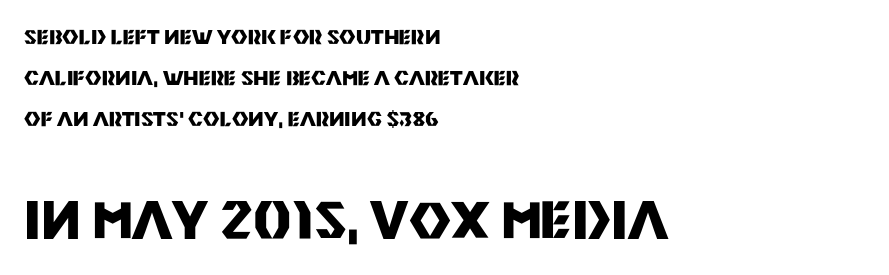
Q: Is the text bold? A: Yes.
Q: Is the text italic (slanted)? A: No, it is upright.
Q: Is the typeface a serif or a sans-serif typeface? A: Sans-serif.
Q: Is the text underlined? A: No.
Q: How is the paragraph aligned? A: Left-aligned.
Q: Is the spacing between letters normal or unusually wide? A: Normal.
Q: Is the spacing between lines tight, normal or loose? A: Loose.
Q: Which block of text is set in a larger size, the first (top) or the second (bottom)? A: The second (bottom) one.
Q: Width (condensed, normal, or wide)? A: Normal.
Q: Stroke contrast? A: Medium.
Q: x-height? A: Large.
Q: Monospaced? A: No.
